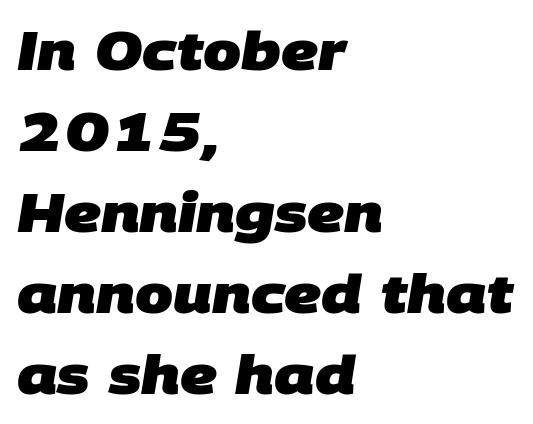
The image shows 54 px heavy sans-serif type; set left-aligned, normal line spacing (1.5x), normal letter spacing, not underlined; low stroke contrast and a large x-height.
